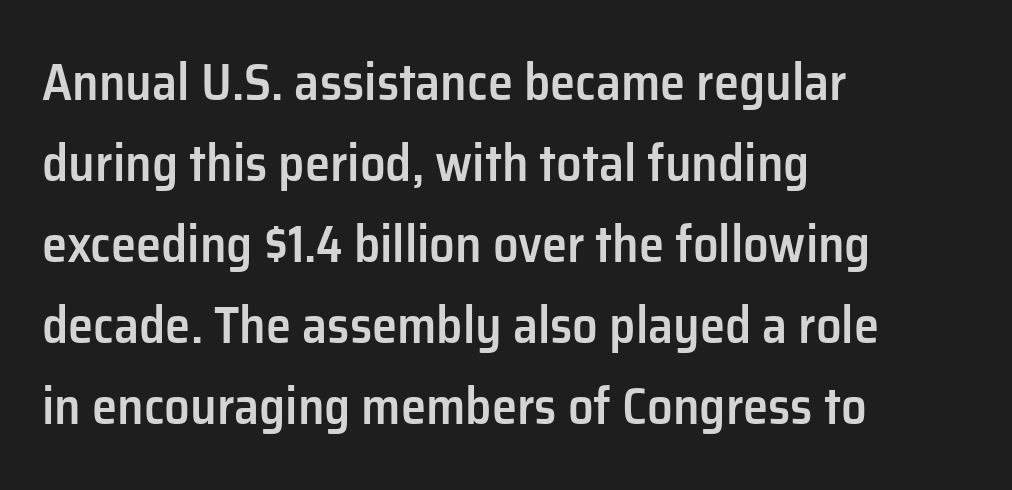
Q: Is the text bold? A: Semi-bold.
Q: Is the text italic (slanted)? A: No, it is upright.
Q: Is the typeface a serif or a sans-serif typeface? A: Sans-serif.
Q: Is the text underlined? A: No.
Q: How is the paragraph aligned? A: Left-aligned.
Q: Is the spacing between letters normal or unusually wide? A: Normal.
Q: Is the spacing between lines tight, normal or loose? A: Normal.
Q: Width (condensed, normal, or wide)? A: Normal.
Q: Stroke contrast? A: Low.
Q: x-height? A: Medium.
Q: Monospaced? A: No.
